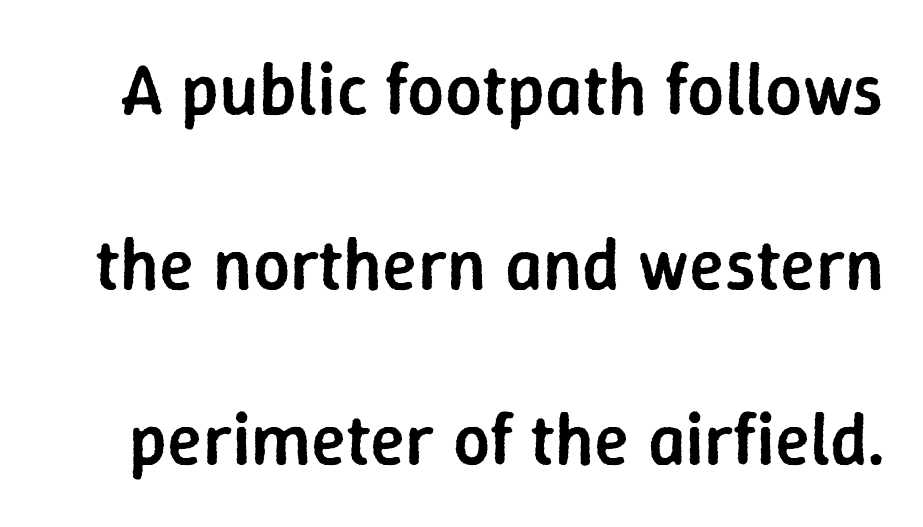
A sans-serif font was chosen for this passage. I'd describe the lettering as semibold — firm but not a full bold. The specimen reads as upright at a glance. Think of a printed novel: that variable character pitch is what you see here. The string is rendered with underlining switched off.
